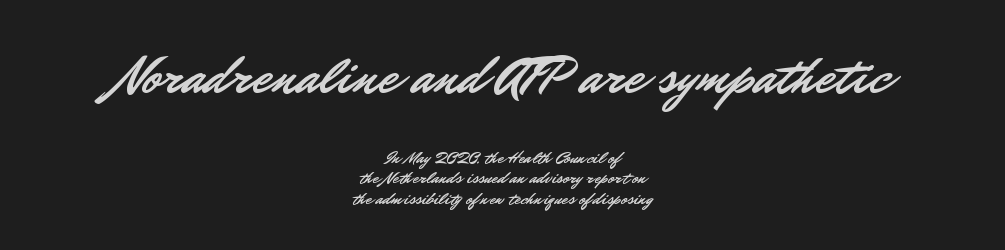
This sample has the flowing, uneven cadence of proportional lettering. Nope, no serifs anywhere on these letters. You could barely slide anything between these rows. Here the glyphs are tracked normally, forming tight word shapes.
